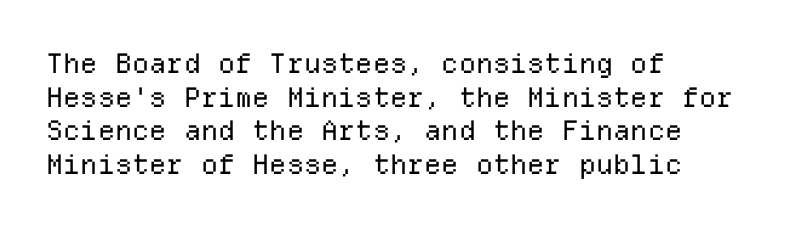
Q: Is the text bold? A: No.
Q: Is the text italic (slanted)? A: No, it is upright.
Q: Is the text underlined? A: No.
Q: How is the paragraph aligned? A: Left-aligned.
Q: Is the spacing between letters normal or unusually wide? A: Normal.
Q: Is the spacing between lines tight, normal or loose? A: Normal.
